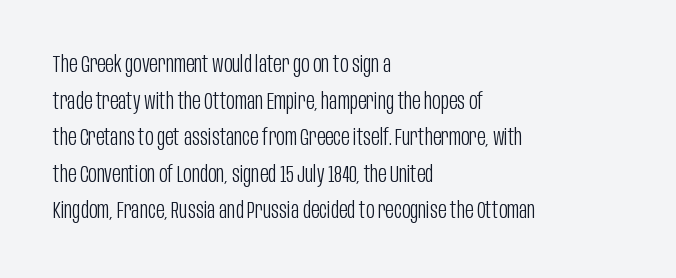
The image shows 23 px text type, upright; set left-aligned, normal line spacing (1.59x), normal letter spacing, not underlined.
